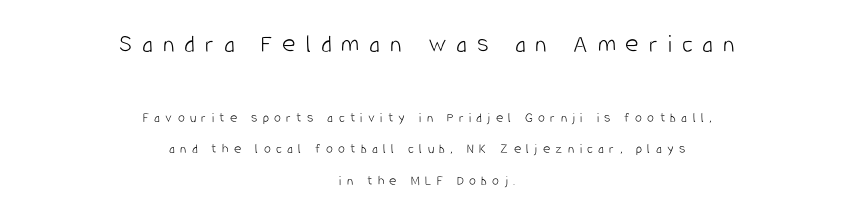
{"italic": "no", "bold": "no", "underline": "no", "align": "center", "line_spacing": "loose", "line_spacing_ratio": 2.24, "letter_spacing": "wide", "letter_spacing_em": 0.38, "larger_block": "first", "size_ratio": 1.86, "glyph_px": 26}
